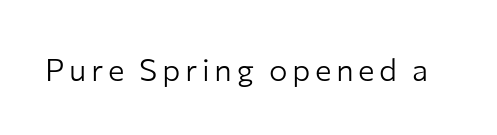
Observe the absence of serifs on each vertical stroke in this sample. Compared with a typical body face, this is equally light or lighter still. The baseline area is clear. Think of a printed novel: that variable character pitch is what you see here. Tall strokes in this sample are plumb rather than angled.
